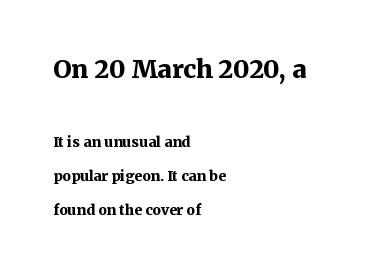
The type is set solid horizontally, with unmodified tracking. Notice the wide empty band between every row — that's loose leading. Larger block? The one above; the one below is distinctly smaller. As a designer I'd log this as weight 700, bold.
